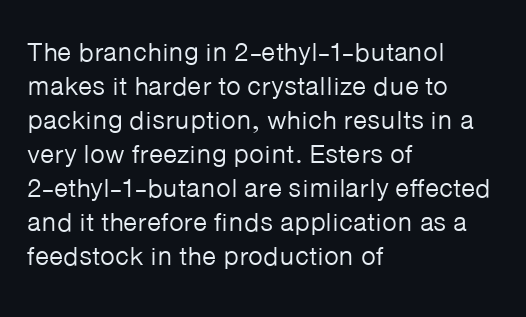
Q: Is the text bold? A: No.
Q: Is the text italic (slanted)? A: No, it is upright.
Q: Is the text underlined? A: No.
Q: How is the paragraph aligned? A: Left-aligned.
Q: Is the spacing between letters normal or unusually wide? A: Normal.
Q: Is the spacing between lines tight, normal or loose? A: Normal.
